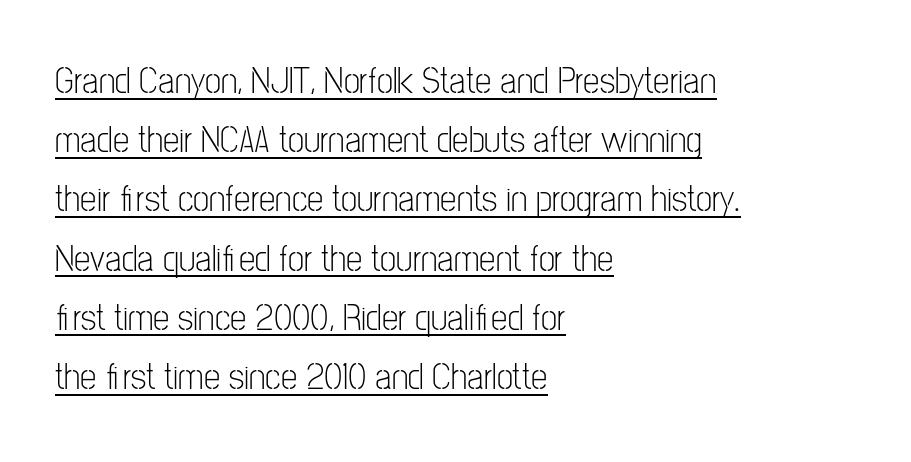
The image shows 37 px light, condensed sans-serif type, upright; set left-aligned, normal line spacing (1.6x), normal letter spacing, underlined; low stroke contrast and a medium x-height.
